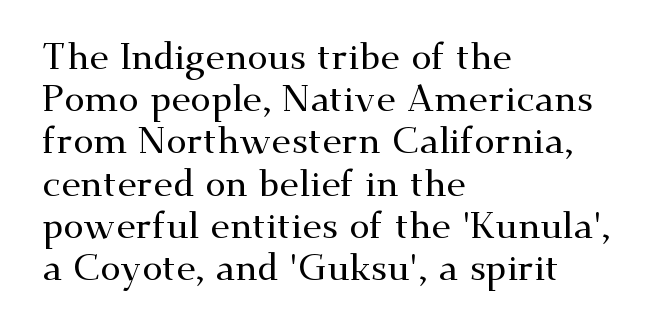
The image shows 37 px wide serif type, upright; set left-aligned, tight line spacing (1.14x), normal letter spacing, not underlined; medium stroke contrast and a small x-height.
